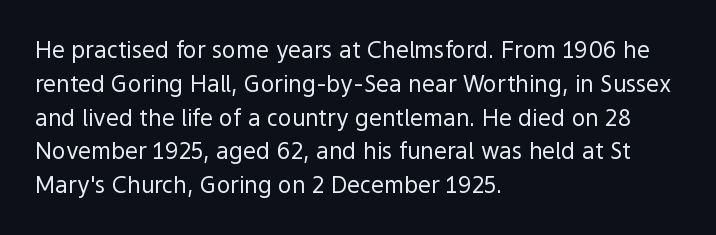
The image shows 23 px text type, upright; set left-aligned, normal line spacing (1.47x), normal letter spacing, not underlined.
